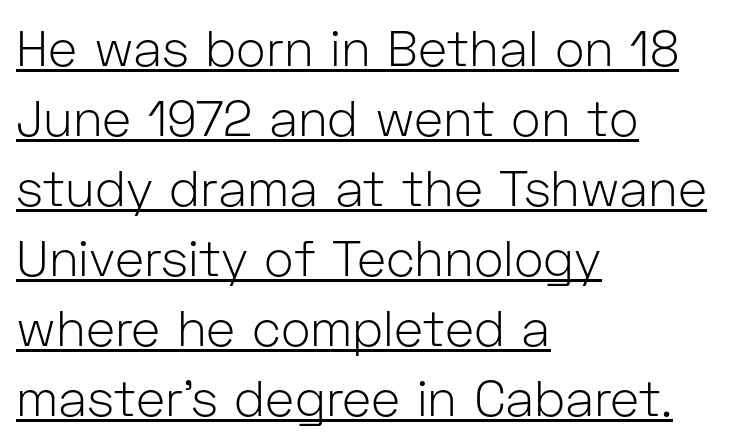
The image shows 50 px light sans-serif type, upright; set left-aligned, normal line spacing (1.4x), normal letter spacing, underlined; low stroke contrast and a medium x-height.
